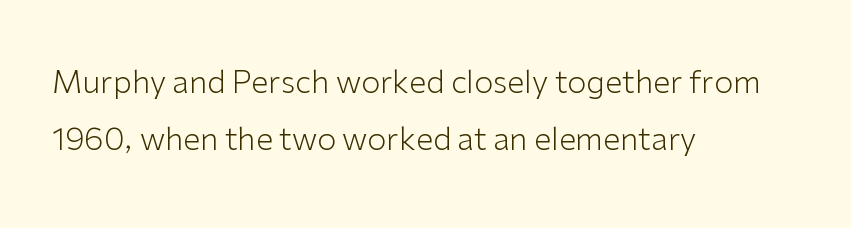
Q: Is the text bold? A: No.
Q: Is the text italic (slanted)? A: No, it is upright.
Q: Is the typeface a serif or a sans-serif typeface? A: Sans-serif.
Q: Is the text underlined? A: No.
Q: How is the paragraph aligned? A: Left-aligned.
Q: Is the spacing between letters normal or unusually wide? A: Normal.
Q: Width (condensed, normal, or wide)? A: Normal.
Q: Stroke contrast? A: Low.
Q: x-height? A: Medium.
Q: Monospaced? A: No.
